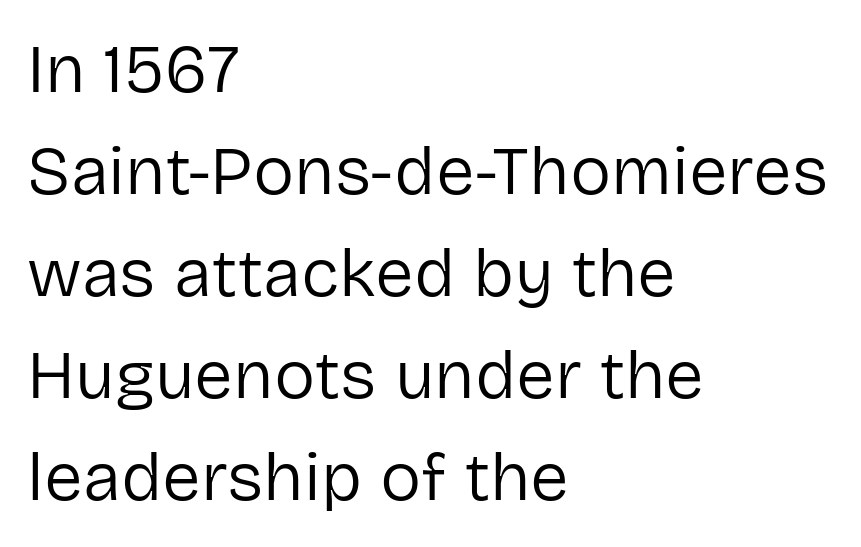
Successive baselines arrive at the customary interval. This sample uses a sans-serif face. Summary of weight: not heavy and not bold. This is the regular roman posture of the typeface. The paragraph shown leans on its left margin. Underlining? Definitely not there.
